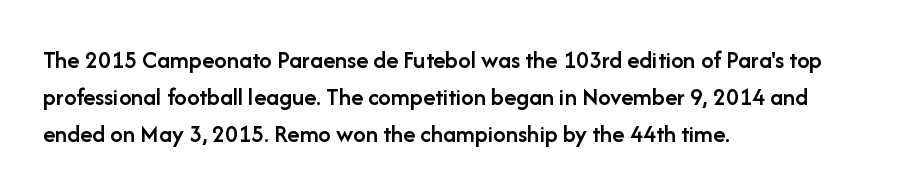
Q: Is the text bold? A: Semi-bold.
Q: Is the text italic (slanted)? A: No, it is upright.
Q: Is the text underlined? A: No.
Q: How is the paragraph aligned? A: Left-aligned.
Q: Is the spacing between letters normal or unusually wide? A: Normal.
Q: Is the spacing between lines tight, normal or loose? A: Normal.
